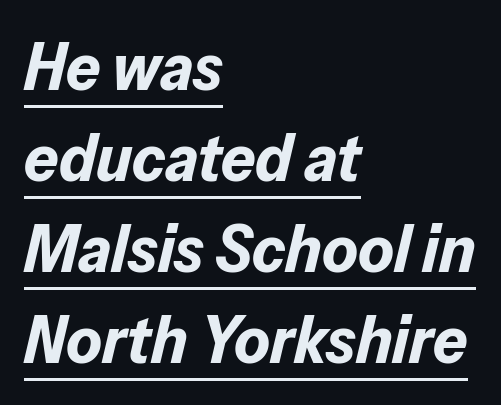
Q: Is the text bold? A: Yes.
Q: Is the text italic (slanted)? A: Yes, it leans right by about 13 degrees.
Q: Is the text underlined? A: Yes.
Q: How is the paragraph aligned? A: Left-aligned.
Q: Is the spacing between letters normal or unusually wide? A: Normal.
Q: Is the spacing between lines tight, normal or loose? A: Normal.
Q: Width (condensed, normal, or wide)? A: Normal.
Q: Stroke contrast? A: Low.
Q: x-height? A: Medium.
Q: Monospaced? A: No.
